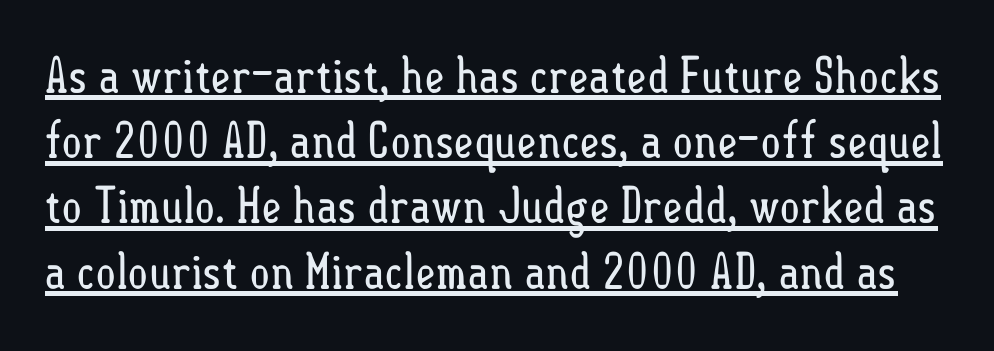
{"italic": "no", "bold": "no", "weight": "regular", "width": "condensed", "stroke_contrast": "low", "x_height": "small", "monospaced": "no", "underline": "yes", "line_spacing": "normal", "line_spacing_ratio": 1.33, "letter_spacing": "normal", "letter_spacing_em": 0.0, "glyph_px": 49}
